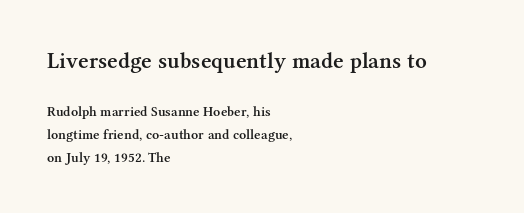
Q: Is the text bold? A: Semi-bold.
Q: Is the text italic (slanted)? A: No, it is upright.
Q: Is the text underlined? A: No.
Q: How is the paragraph aligned? A: Left-aligned.
Q: Is the spacing between letters normal or unusually wide? A: Normal.
Q: Is the spacing between lines tight, normal or loose? A: Normal.
Q: Which block of text is set in a larger size, the first (top) or the second (bottom)? A: The first (top) one.
